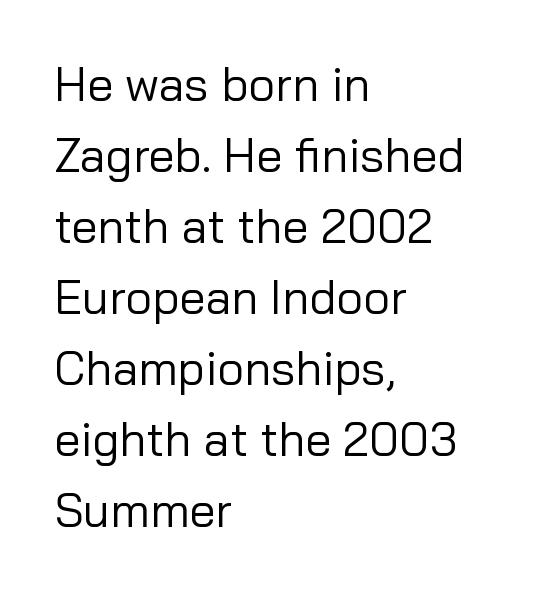
Words appear dense and cohesive because spacing is normal. Does the copy run flush right? No — it runs flush left. You can tell it's not italic because the verticals are truly vertical. These lines are rendered in a variable-pitch font. Observe the absence of serifs on each vertical stroke in this sample.
